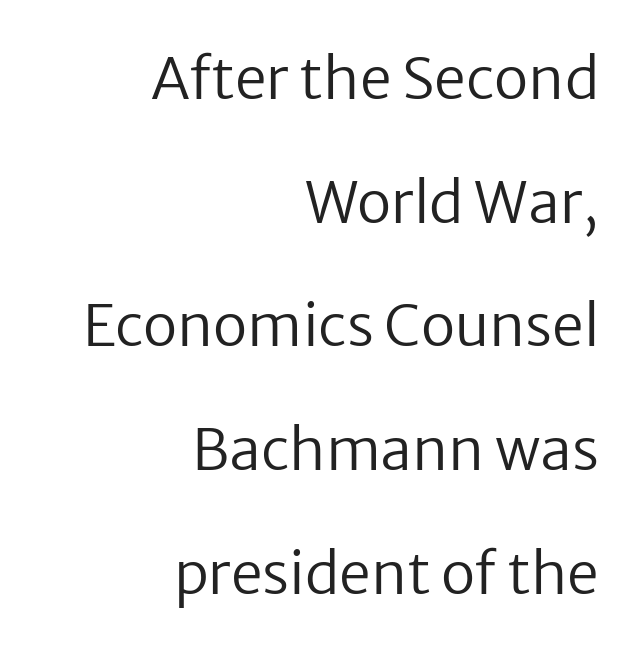
{"serif": "no", "italic": "no", "bold": "no", "weight": "regular", "width": "normal", "stroke_contrast": "low", "x_height": "medium", "monospaced": "no", "underline": "no", "align": "right", "line_spacing": "loose", "line_spacing_ratio": 2.17, "letter_spacing": "normal", "letter_spacing_em": 0.0, "glyph_px": 57}
